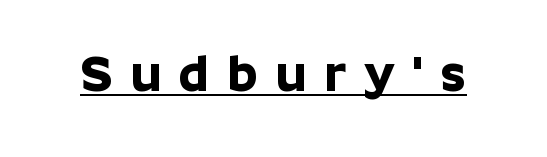
Are there feet on the stems? There aren't — it's a sans. Unlike italic type, these characters show no tilt at all. This is heavy type, rendered in bold. Compared with undecorated copy, this sample adds a rule below the words. Do the characters align in a grid? No, the font is proportional. Characters follow at a spacing far wider than the type designer built in.
